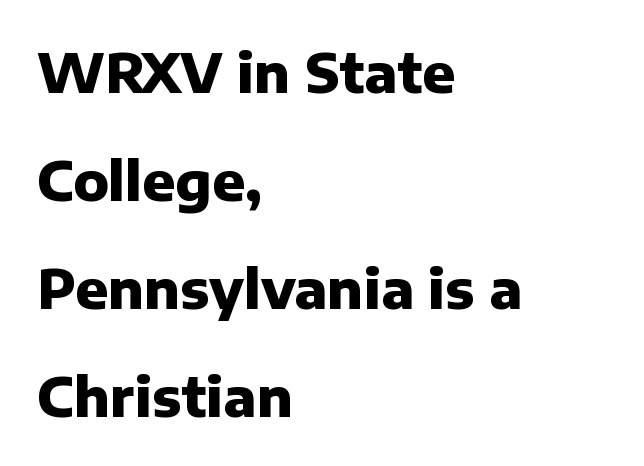
The image shows 54 px heavy sans-serif type, upright; set left-aligned, loose line spacing (2.0x), normal letter spacing, not underlined; low stroke contrast and a medium x-height.
